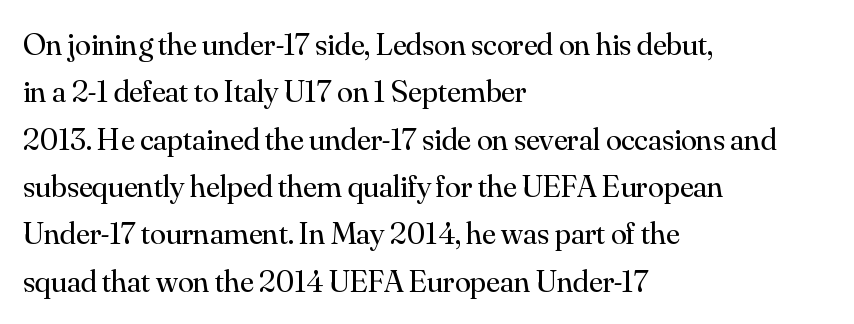
{"serif": "yes", "italic": "no", "bold": "no", "weight": "regular", "width": "normal", "stroke_contrast": "medium", "x_height": "small", "monospaced": "no", "underline": "no", "align": "left", "line_spacing": "normal", "line_spacing_ratio": 1.48, "letter_spacing": "normal", "letter_spacing_em": 0.0, "glyph_px": 32}
